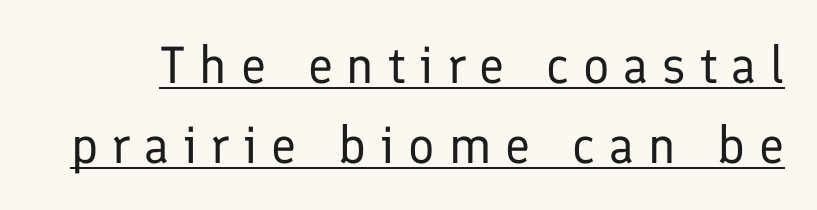
The image shows 52 px regular-weight sans-serif type, upright; set normal line spacing (1.54x), unusually wide letter spacing (+0.27 em), underlined; low stroke contrast and a medium x-height.
